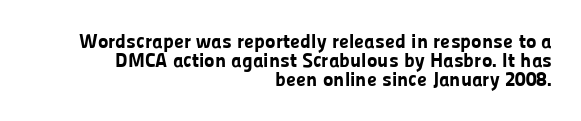
{"italic": "no", "bold": "yes", "underline": "no", "align": "right", "line_spacing": "tight", "line_spacing_ratio": 0.96, "letter_spacing": "normal", "letter_spacing_em": 0.0, "glyph_px": 20}
